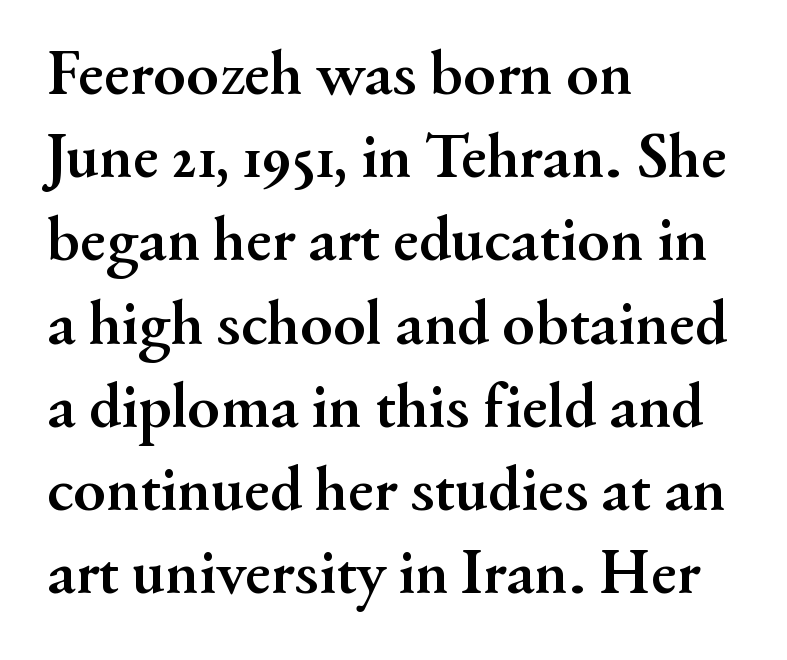
The image shows 65 px semibold serif type, upright; set left-aligned, normal line spacing (1.28x), normal letter spacing, not underlined; medium stroke contrast and a small x-height.
